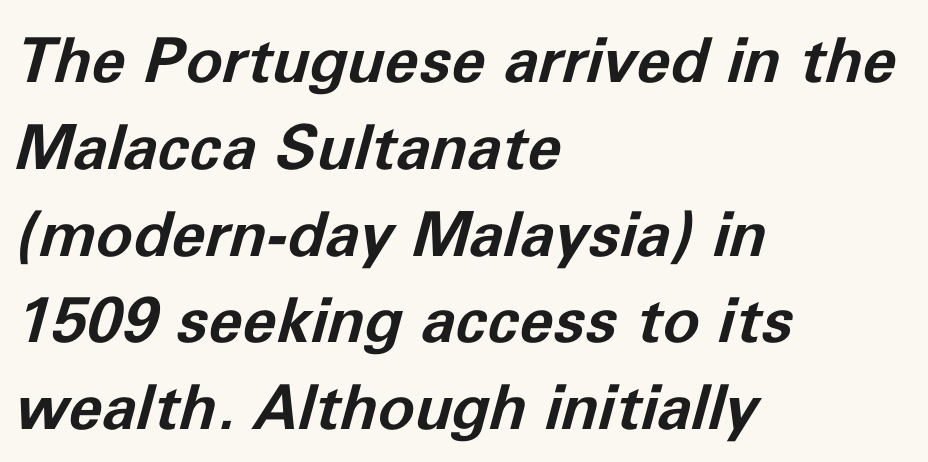
Q: Is the text bold? A: Yes.
Q: Is the text italic (slanted)? A: Yes, it leans right by about 11 degrees.
Q: Is the text underlined? A: No.
Q: How is the paragraph aligned? A: Left-aligned.
Q: Is the spacing between letters normal or unusually wide? A: Normal.
Q: Is the spacing between lines tight, normal or loose? A: Normal.
Q: Width (condensed, normal, or wide)? A: Normal.
Q: Stroke contrast? A: Low.
Q: x-height? A: Medium.
Q: Monospaced? A: No.
